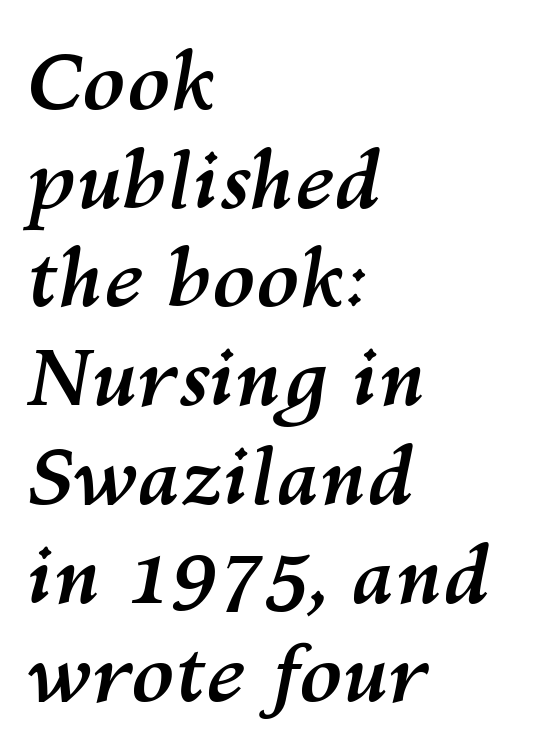
The image shows 79 px semibold type, italic (leaning right); set left-aligned, normal line spacing (1.25x), normal letter spacing, not underlined; medium stroke contrast and a medium x-height.
